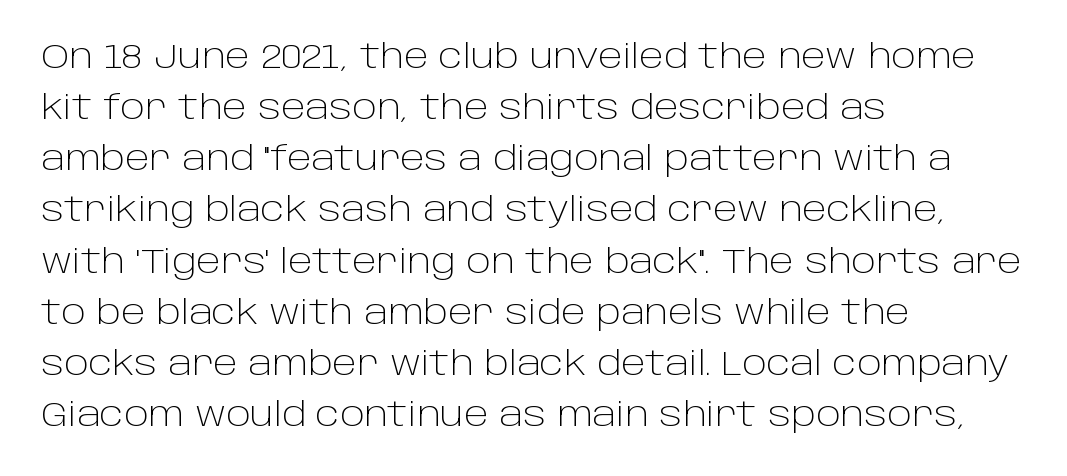
The image shows 33 px light sans-serif type, upright; set left-aligned, normal line spacing (1.55x), normal letter spacing, not underlined; low stroke contrast and a large x-height.
